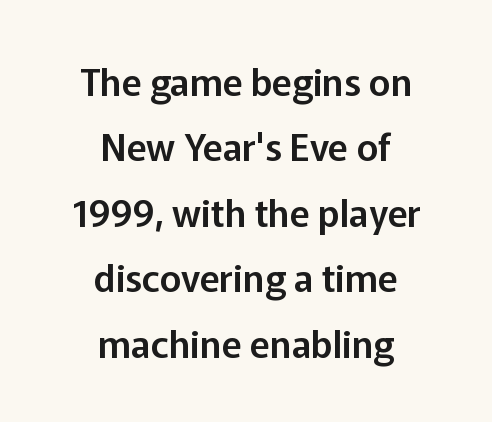
{"serif": "no", "italic": "no", "width": "normal", "stroke_contrast": "low", "x_height": "medium", "monospaced": "no", "underline": "no", "align": "center", "line_spacing_ratio": 1.77, "letter_spacing": "normal", "letter_spacing_em": 0.0, "glyph_px": 37}
